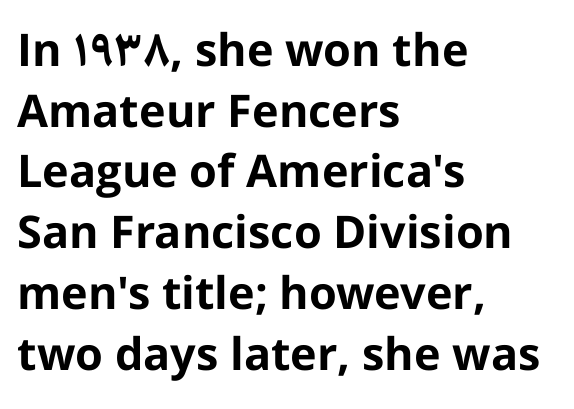
The image shows 45 px bold sans-serif type, upright; set left-aligned, normal line spacing (1.35x), normal letter spacing, not underlined; low stroke contrast and a medium x-height.
